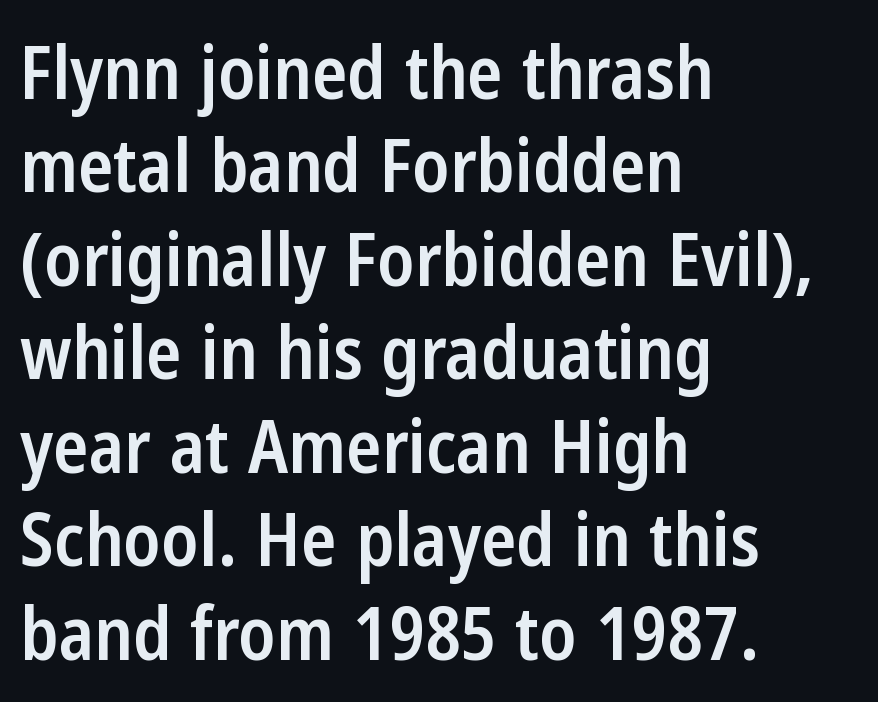
The image shows 73 px semibold, condensed sans-serif type, upright; set left-aligned, normal line spacing (1.28x), normal letter spacing, not underlined; low stroke contrast and a medium x-height.
